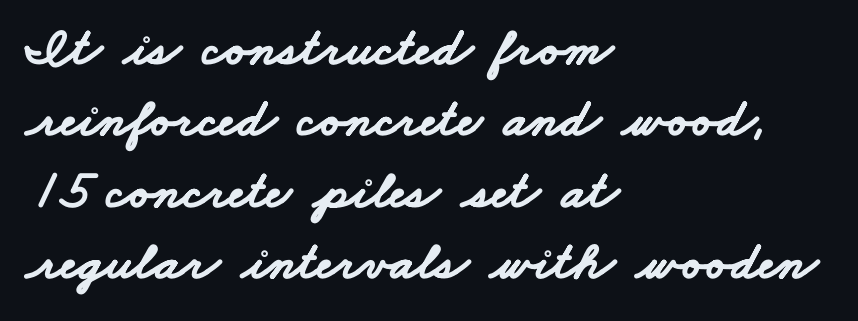
Q: Is the text bold? A: Yes.
Q: Is the typeface a serif or a sans-serif typeface? A: Sans-serif.
Q: Is the text underlined? A: No.
Q: How is the paragraph aligned? A: Left-aligned.
Q: Is the spacing between letters normal or unusually wide? A: Normal.
Q: Is the spacing between lines tight, normal or loose? A: Normal.
Q: Width (condensed, normal, or wide)? A: Wide.
Q: Stroke contrast? A: Low.
Q: x-height? A: Small.
Q: Monospaced? A: No.
